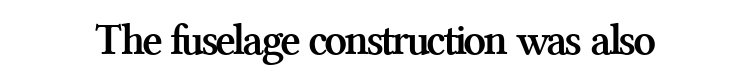
{"serif": "yes", "italic": "no", "bold": "yes", "weight": "semibold", "width": "normal", "stroke_contrast": "medium", "x_height": "medium", "monospaced": "no", "underline": "no", "letter_spacing": "normal", "letter_spacing_em": 0.0, "glyph_px": 45}
